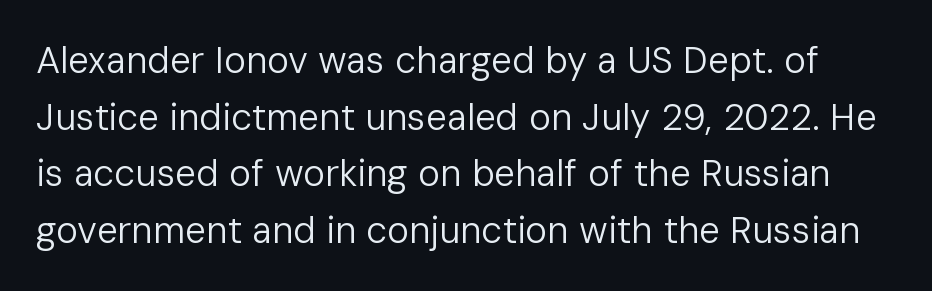
Q: Is the text bold? A: No.
Q: Is the text italic (slanted)? A: No, it is upright.
Q: Is the typeface a serif or a sans-serif typeface? A: Sans-serif.
Q: Is the text underlined? A: No.
Q: Is the spacing between letters normal or unusually wide? A: Normal.
Q: Is the spacing between lines tight, normal or loose? A: Normal.
Q: Width (condensed, normal, or wide)? A: Normal.
Q: Stroke contrast? A: Low.
Q: x-height? A: Medium.
Q: Monospaced? A: No.
